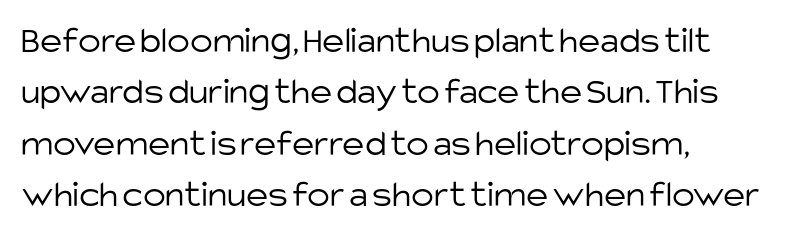
Q: Is the text bold? A: No.
Q: Is the text italic (slanted)? A: No, it is upright.
Q: Is the typeface a serif or a sans-serif typeface? A: Sans-serif.
Q: Is the text underlined? A: No.
Q: How is the paragraph aligned? A: Left-aligned.
Q: Is the spacing between letters normal or unusually wide? A: Normal.
Q: Is the spacing between lines tight, normal or loose? A: Normal.
Q: Width (condensed, normal, or wide)? A: Normal.
Q: Stroke contrast? A: Low.
Q: x-height? A: Large.
Q: Monospaced? A: No.
